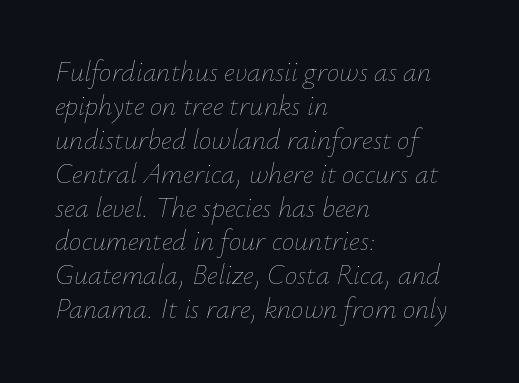
Q: Is the text bold? A: No.
Q: Is the text italic (slanted)? A: Yes, it leans right by about 12 degrees.
Q: Is the text underlined? A: No.
Q: How is the paragraph aligned? A: Left-aligned.
Q: Is the spacing between letters normal or unusually wide? A: Normal.
Q: Width (condensed, normal, or wide)? A: Normal.
Q: Stroke contrast? A: Low.
Q: x-height? A: Small.
Q: Monospaced? A: No.
